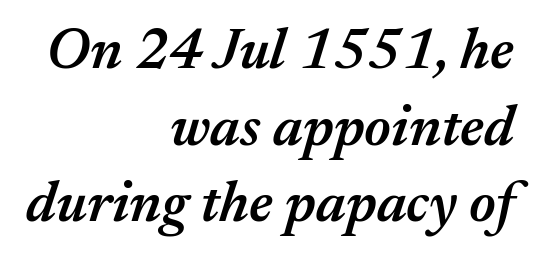
The letters are slanted; this is an italic face. Proportional: the letters do not fall into vertical columns. Bold? Not quite — semibold, heavier than regular but stopping short. Regarding leading, the lines here are spaced in the standard way. The letters sit at their default tracking, neither squeezed nor spread. The gap between lines stays unmarked.
